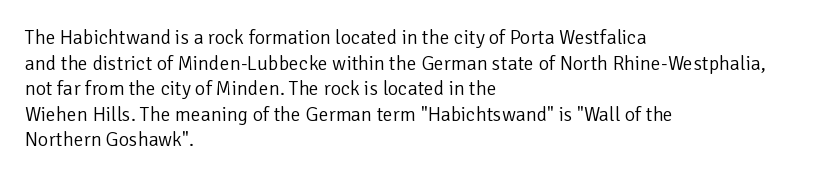
The weight would be labelled regular, book, light, or lighter still. Tall strokes in this sample are plumb rather than angled. These lines stack with their left ends in a neat column. Unmarked baselines from the first word to the last. Regular leading. A typesetter would call this zero additional tracking.
